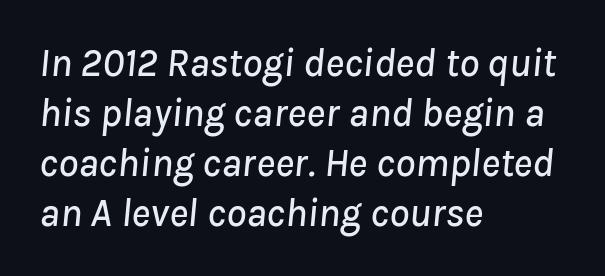
The image shows 40 px text type, italic (leaning right); set left-aligned, normal line spacing (1.25x), normal letter spacing, not underlined; low stroke contrast and a medium x-height.
